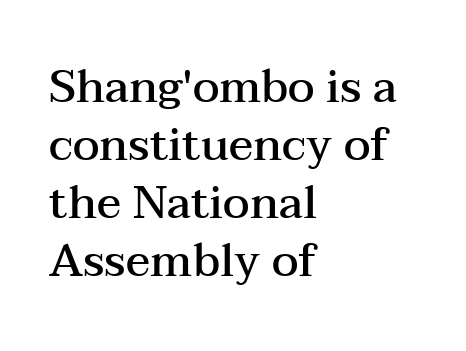
{"serif": "yes", "italic": "no", "bold": "semi", "weight": "semibold", "width": "wide", "stroke_contrast": "medium", "x_height": "medium", "monospaced": "no", "underline": "no", "align": "left", "line_spacing": "normal", "line_spacing_ratio": 1.29, "letter_spacing": "normal", "letter_spacing_em": 0.0, "glyph_px": 45}
